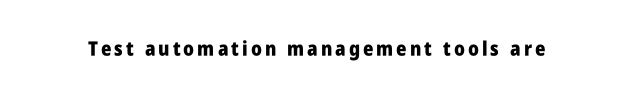
Q: Is the text bold? A: Yes.
Q: Is the text italic (slanted)? A: No, it is upright.
Q: Is the text underlined? A: No.
